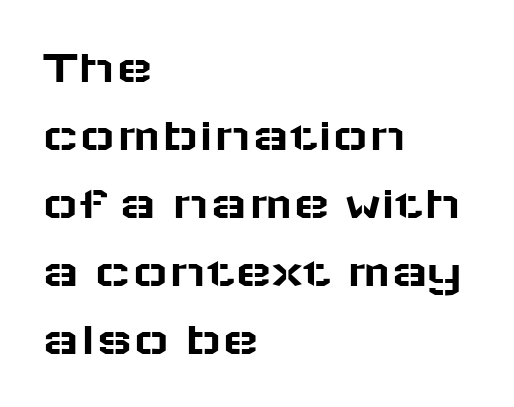
Q: Is the text italic (slanted)? A: No, it is upright.
Q: Is the typeface a serif or a sans-serif typeface? A: Sans-serif.
Q: Is the text underlined? A: No.
Q: How is the paragraph aligned? A: Left-aligned.
Q: Is the spacing between letters normal or unusually wide? A: Normal.
Q: Is the spacing between lines tight, normal or loose? A: Normal.
Q: Width (condensed, normal, or wide)? A: Wide.
Q: Stroke contrast? A: Low.
Q: x-height? A: Medium.
Q: Monospaced? A: No.
